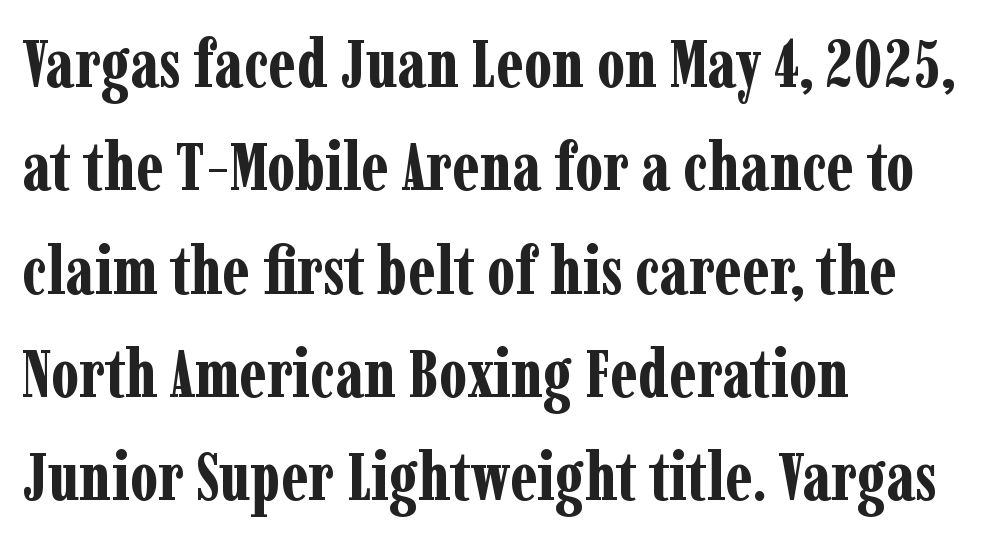
This rendering features lettering with no underline. The strokes are fattened all the way to bold. This sample uses an upright cut, with every glyph sitting square on the baseline. This rendering leaves character spacing at its baseline value. Note: serifs present on the glyphs.
